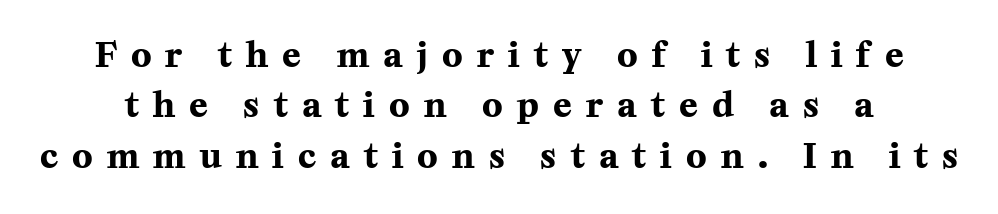
{"serif": "yes", "italic": "no", "bold": "yes", "weight": "bold", "width": "normal", "stroke_contrast": "medium", "x_height": "medium", "monospaced": "no", "underline": "no", "line_spacing": "normal", "line_spacing_ratio": 1.48, "letter_spacing": "wide", "letter_spacing_em": 0.42, "glyph_px": 34}
